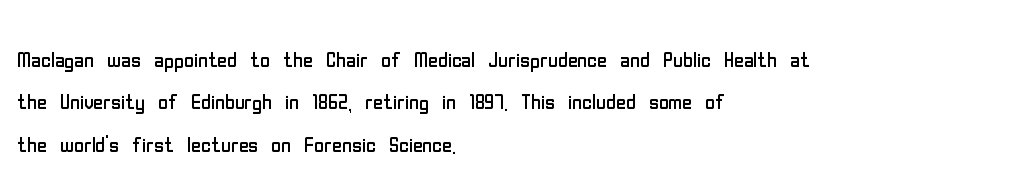
The image shows 27 px text type, upright; set left-aligned, normal line spacing (1.57x), normal letter spacing, not underlined.
